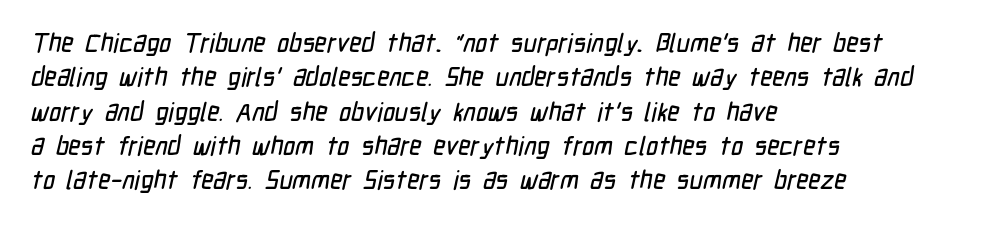
Q: Is the text underlined? A: No.
Q: How is the paragraph aligned? A: Left-aligned.
Q: Is the spacing between letters normal or unusually wide? A: Normal.
Q: Is the spacing between lines tight, normal or loose? A: Normal.
